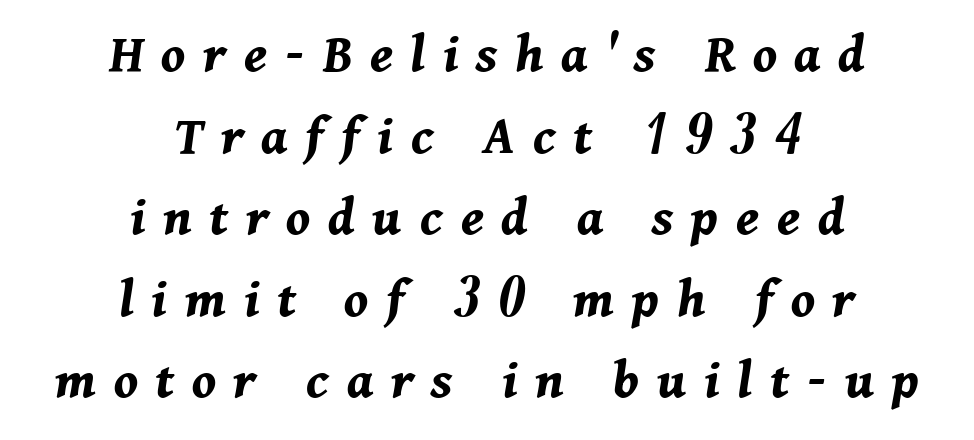
Spacing verdict: proportional, widths tailored to each character. The specimen reads as italic at a glance. Which margin do the lines hug? Neither — every line sits in the middle. The glyphs are unaccompanied by any horizontal stroke below them. Spacing between characters has been opened up far beyond the box default.
